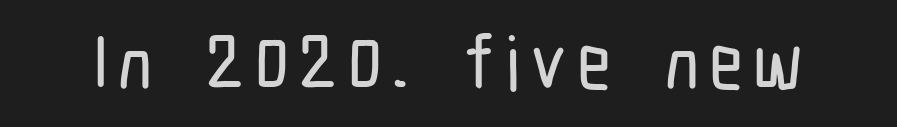
The image shows 75 px condensed sans-serif type, upright; set not underlined; low stroke contrast and a medium x-height.
